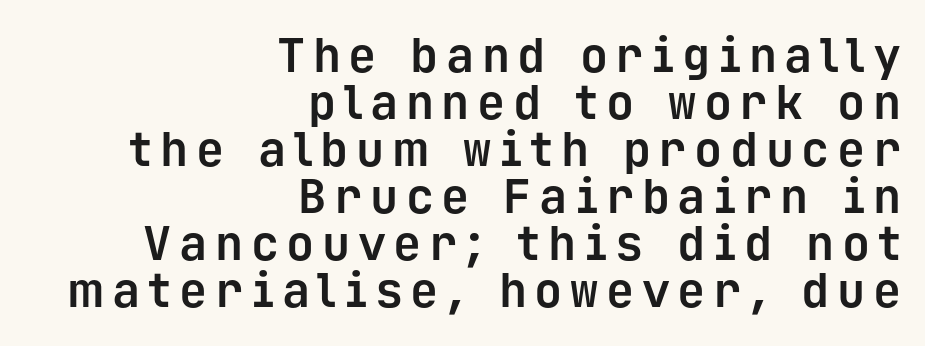
Quick note: interline space is minimal. This sample has the even, mechanical cadence of fixed-width lettering. The ragged edge is on the left, which tells us the setting is flush right. Only glyphs here, with clear space below each row. The letters stand upright; this is a roman face. This rendering employs a face without finishing strokes, i.e., a sans-serif.
